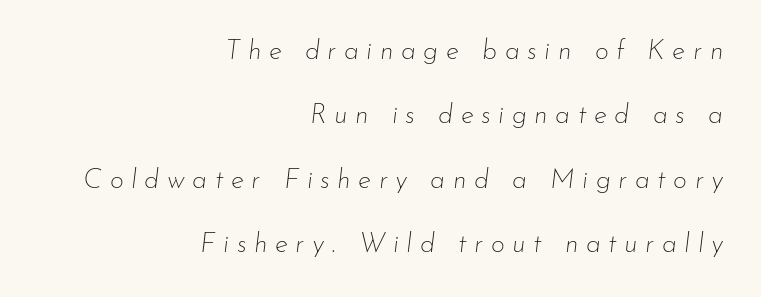
The image shows 27 px text type, italic (leaning right); set right-aligned, loose line spacing (2.38x), unusually wide letter spacing (+0.28 em), not underlined.
